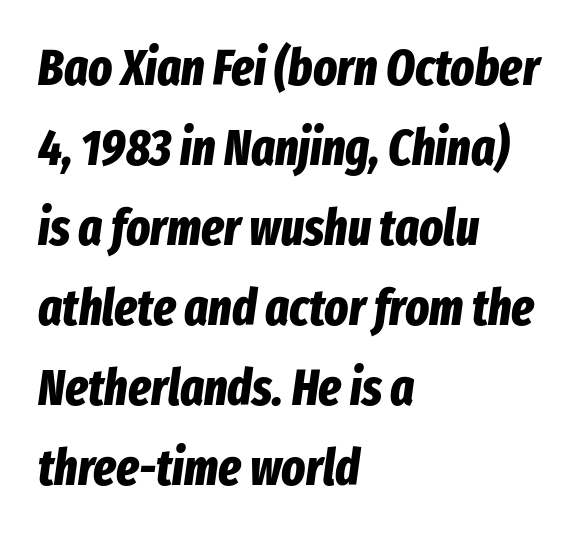
Q: Is the text bold? A: Yes.
Q: Is the text italic (slanted)? A: Yes, it leans right by about 8 degrees.
Q: Is the text underlined? A: No.
Q: How is the paragraph aligned? A: Left-aligned.
Q: Is the spacing between letters normal or unusually wide? A: Normal.
Q: Is the spacing between lines tight, normal or loose? A: Normal.
Q: Width (condensed, normal, or wide)? A: Condensed.
Q: Stroke contrast? A: Low.
Q: x-height? A: Medium.
Q: Monospaced? A: No.
